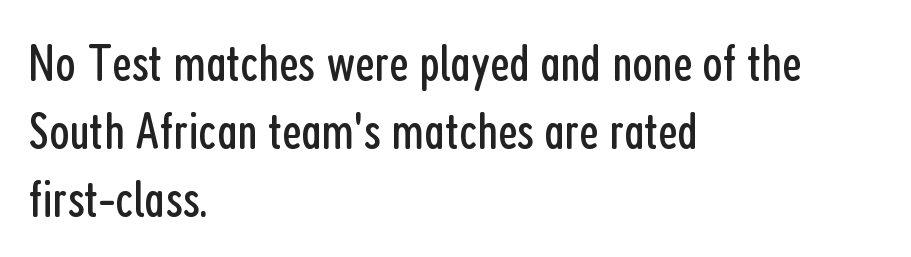
The space beneath each line is pristine and unruled. This is roman type, the default non-slanted kind. Honestly, the row spacing looks completely unremarkable. Examine the stroke ends and you'll find no serifs. Horizontal alignment here is leftward, the default for most running prose. Proportional: the letters do not fall into vertical columns.
